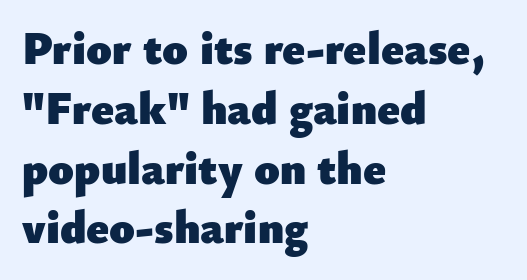
The image shows 46 px heavy sans-serif type, upright; set left-aligned, normal line spacing (1.3x), normal letter spacing, not underlined; low stroke contrast and a small x-height.
